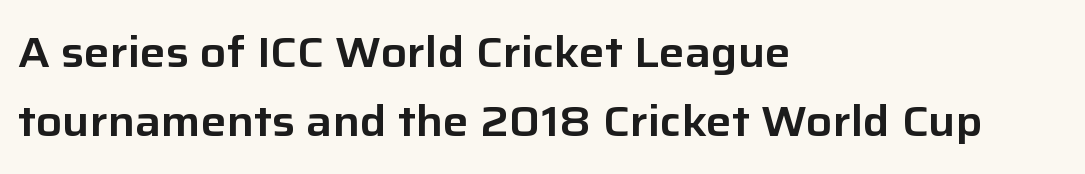
Q: Is the text italic (slanted)? A: No, it is upright.
Q: Is the typeface a serif or a sans-serif typeface? A: Sans-serif.
Q: Is the text underlined? A: No.
Q: How is the paragraph aligned? A: Left-aligned.
Q: Is the spacing between letters normal or unusually wide? A: Normal.
Q: Is the spacing between lines tight, normal or loose? A: Normal.
Q: Width (condensed, normal, or wide)? A: Normal.
Q: Stroke contrast? A: Low.
Q: x-height? A: Medium.
Q: Monospaced? A: No.
